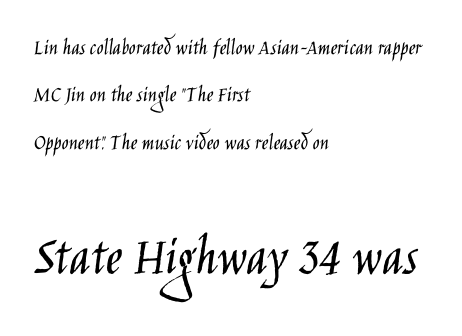
{"serif": "no", "bold": "no", "weight": "light", "width": "condensed", "stroke_contrast": "low", "x_height": "large", "monospaced": "no", "underline": "no", "align": "left", "line_spacing": "loose", "line_spacing_ratio": 2.06, "letter_spacing": "normal", "letter_spacing_em": 0.0, "larger_block": "second", "size_ratio": 2.48, "glyph_px": 57}
